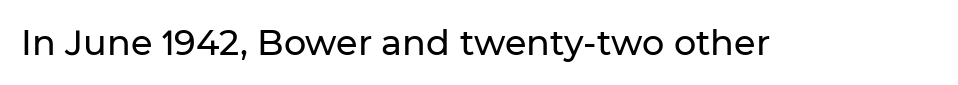
The image shows 35 px sans-serif type, upright; set normal letter spacing, not underlined; low stroke contrast and a medium x-height.
